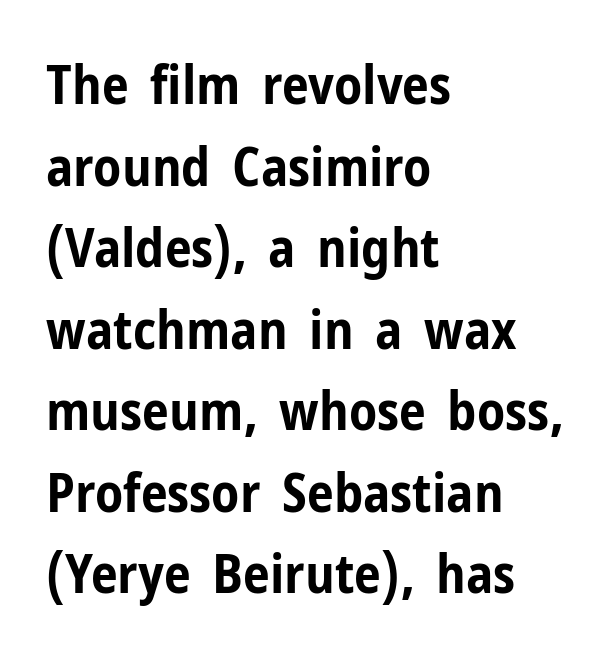
{"serif": "no", "italic": "no", "bold": "yes", "weight": "bold", "width": "condensed", "stroke_contrast": "low", "x_height": "medium", "monospaced": "no", "underline": "no", "align": "left", "line_spacing": "normal", "line_spacing_ratio": 1.51, "letter_spacing": "normal", "letter_spacing_em": 0.0, "glyph_px": 54}
